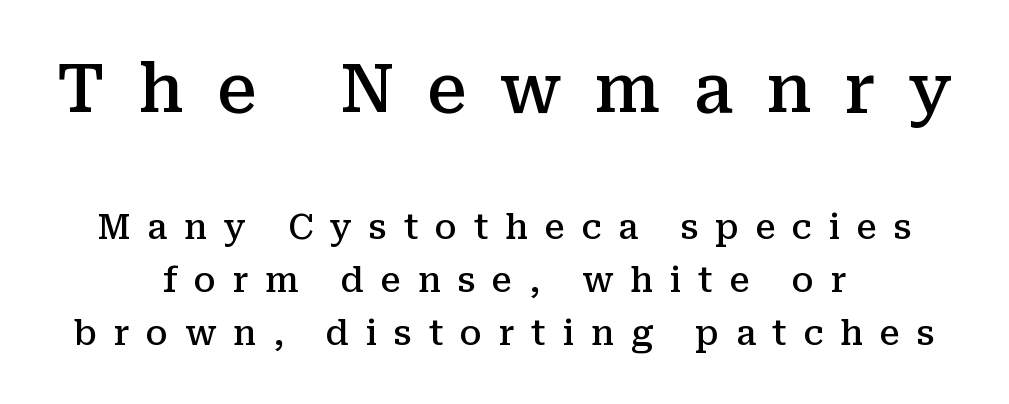
A roman cut, with each character standing at attention. Small tapered or slab feet sit at the stroke ends, so this counts as serif. This layout puts the oversized block above and the modest block below. In terms of letterspacing, this is a distinctly airy, spread setting. The letters advance in unequal steps, a hallmark of proportional type. One-word summary of the alignment: center.
